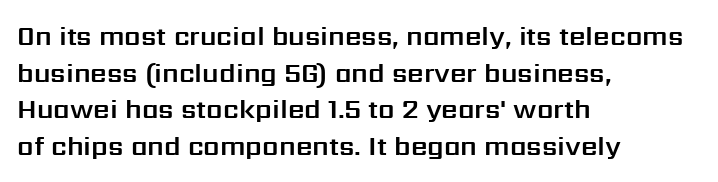
Q: Is the text italic (slanted)? A: No, it is upright.
Q: Is the text underlined? A: No.
Q: How is the paragraph aligned? A: Left-aligned.
Q: Is the spacing between letters normal or unusually wide? A: Normal.
Q: Is the spacing between lines tight, normal or loose? A: Normal.
